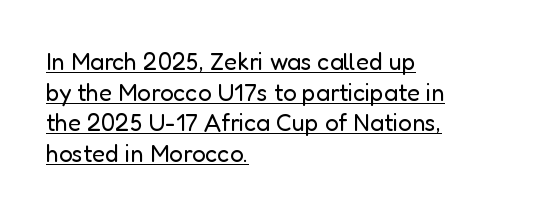
Which margin do the lines hug? The left one — the right edge is uneven. Normally led — the rows are evenly, conventionally spaced. It's the straight-up-and-down kind of type. This reads as an unemphasized weight, regular at the heaviest. Like a heading marked for emphasis, these lines bear an underscore.
